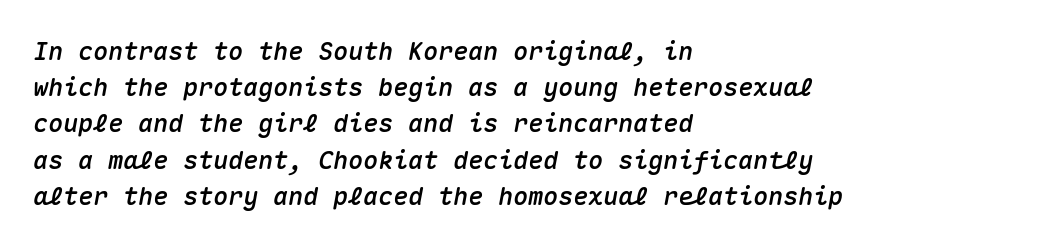
Q: Is the text italic (slanted)? A: Yes, it leans right by about 10 degrees.
Q: Is the text underlined? A: No.
Q: How is the paragraph aligned? A: Left-aligned.
Q: Is the spacing between letters normal or unusually wide? A: Normal.
Q: Is the spacing between lines tight, normal or loose? A: Normal.
